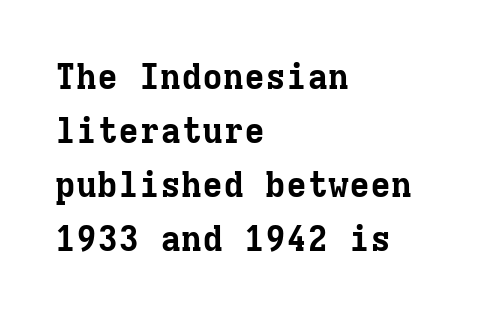
Q: Is the text bold? A: Yes.
Q: Is the text italic (slanted)? A: No, it is upright.
Q: Is the typeface a serif or a sans-serif typeface? A: Serif.
Q: Is the text underlined? A: No.
Q: How is the paragraph aligned? A: Left-aligned.
Q: Is the spacing between letters normal or unusually wide? A: Normal.
Q: Is the spacing between lines tight, normal or loose? A: Normal.
Q: Width (condensed, normal, or wide)? A: Normal.
Q: Stroke contrast? A: Low.
Q: x-height? A: Medium.
Q: Monospaced? A: Yes.
